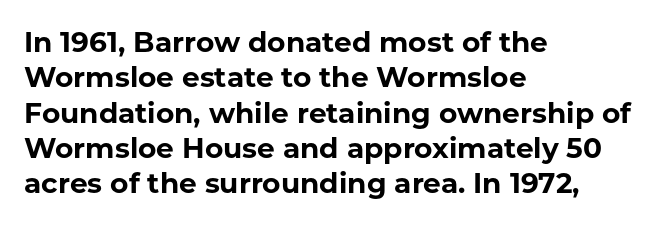
The specimen omits any rule beneath the text block's lines. Characters follow at the spacing the type designer built in. If you measured baseline to baseline, you'd find a middling distance. This rendering uses left alignment, leaving the right contour irregular. Look at the bottom of the vertical strokes: they stop flat, with no serifs.
